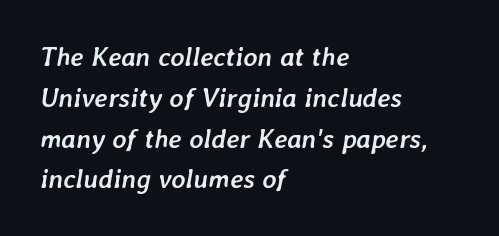
Q: Is the text bold? A: Yes.
Q: Is the text italic (slanted)? A: Yes, it leans right by about 7 degrees.
Q: Is the text underlined? A: No.
Q: How is the paragraph aligned? A: Left-aligned.
Q: Is the spacing between letters normal or unusually wide? A: Normal.
Q: Is the spacing between lines tight, normal or loose? A: Normal.
